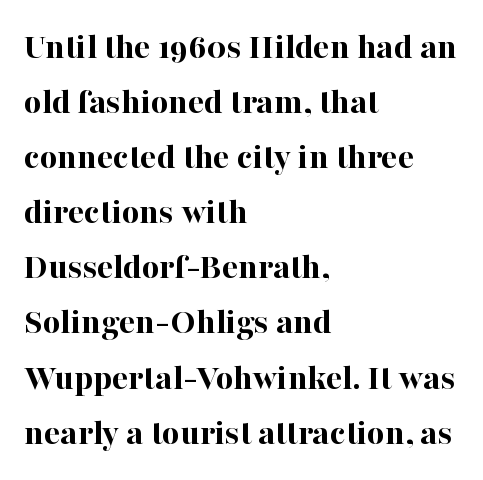
The type is set solid horizontally, with unmodified tracking. The lines in this sample share a left origin and differ only in where they stop. The strokes are fattened all the way to bold. Varying glyph widths throughout — classic text-font behaviour. Serif or sans? Serif — the stroke terminals have little feet. Posture: straight, roman, zero tilt.
